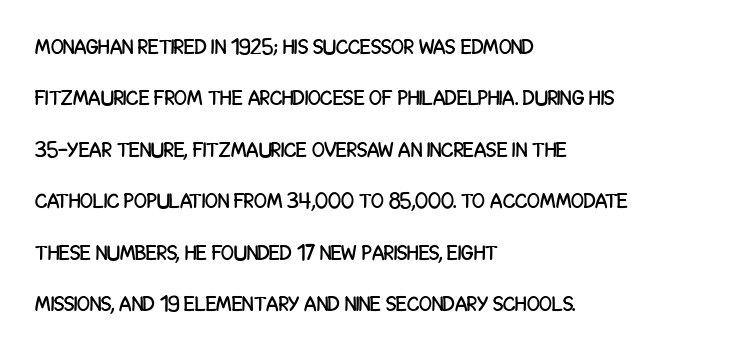
The image shows 21 px text type, upright; set left-aligned, loose line spacing (2.45x), normal letter spacing, not underlined.
